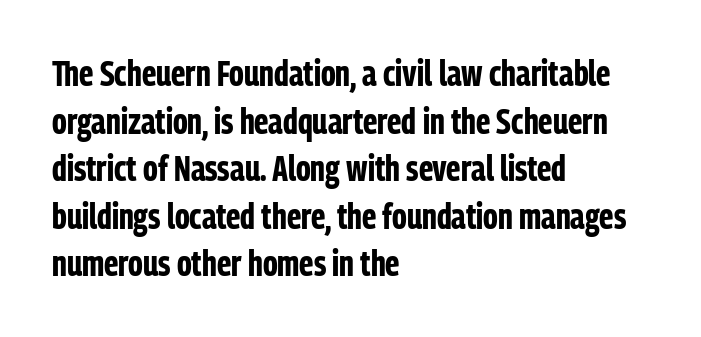
{"serif": "no", "italic": "no", "bold": "yes", "weight": "bold", "width": "condensed", "stroke_contrast": "low", "x_height": "medium", "monospaced": "no", "underline": "no", "align": "left", "line_spacing": "normal", "line_spacing_ratio": 1.36, "letter_spacing": "normal", "letter_spacing_em": 0.0, "glyph_px": 35}
